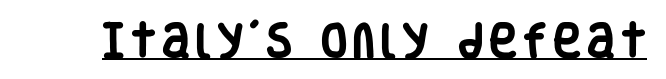
{"serif": "no", "italic": "no", "bold": "yes", "weight": "heavy", "width": "condensed", "stroke_contrast": "low", "x_height": "large", "monospaced": "no", "underline": "yes", "glyph_px": 38}
